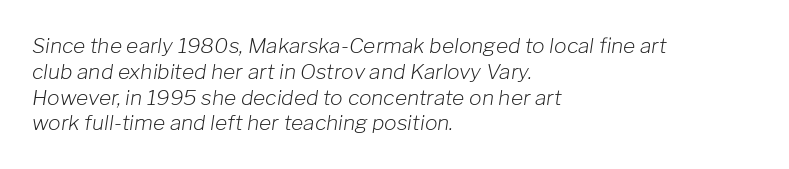
The image shows 21 px text type, italic (leaning right); set left-aligned, line spacing 1.23x, normal letter spacing, not underlined.
